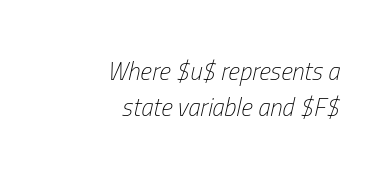
{"italic": "yes", "lean": "right", "slant_degrees": 13, "bold": "no", "underline": "no", "align": "right", "line_spacing": "normal", "line_spacing_ratio": 1.44, "letter_spacing": "normal", "letter_spacing_em": 0.0, "glyph_px": 25}
